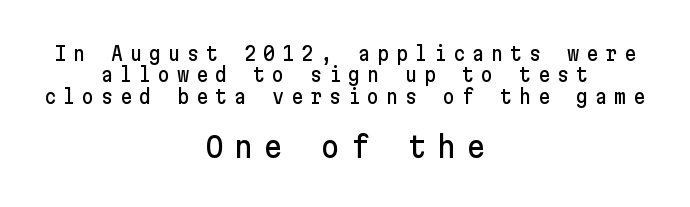
The image shows 29 px sans-serif type, upright; set centered, tight line spacing (1.12x), unusually wide letter spacing (+0.35 em), not underlined; the second (bottom) block is 1.53x larger; low stroke contrast and a medium x-height.
